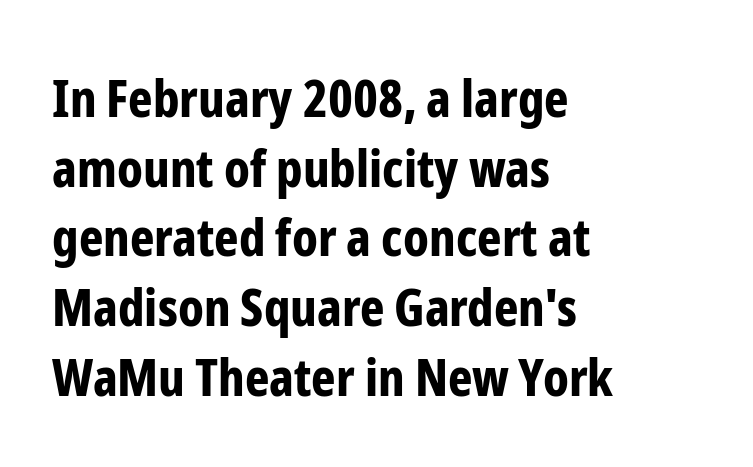
The image shows 52 px bold, condensed sans-serif type, upright; set left-aligned, normal line spacing (1.34x), normal letter spacing, not underlined; low stroke contrast and a medium x-height.
